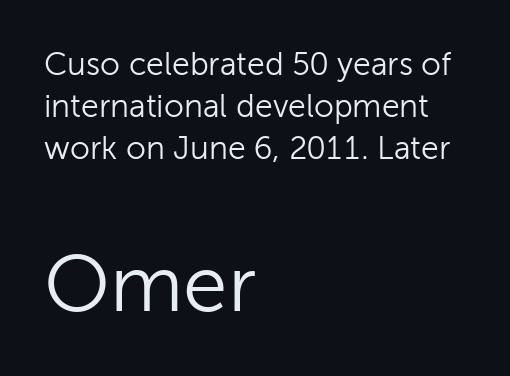
The image shows 80 px light sans-serif type, upright; set left-aligned, normal line spacing (1.32x), normal letter spacing, not underlined; the second (bottom) block is 2.5x larger; low stroke contrast and a medium x-height.
